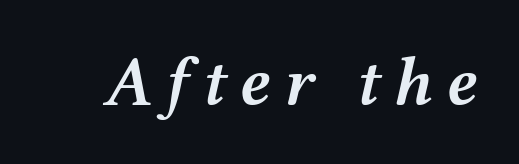
The image shows 68 px semibold, wide type, italic (leaning right); set not underlined; medium stroke contrast and a medium x-height.
